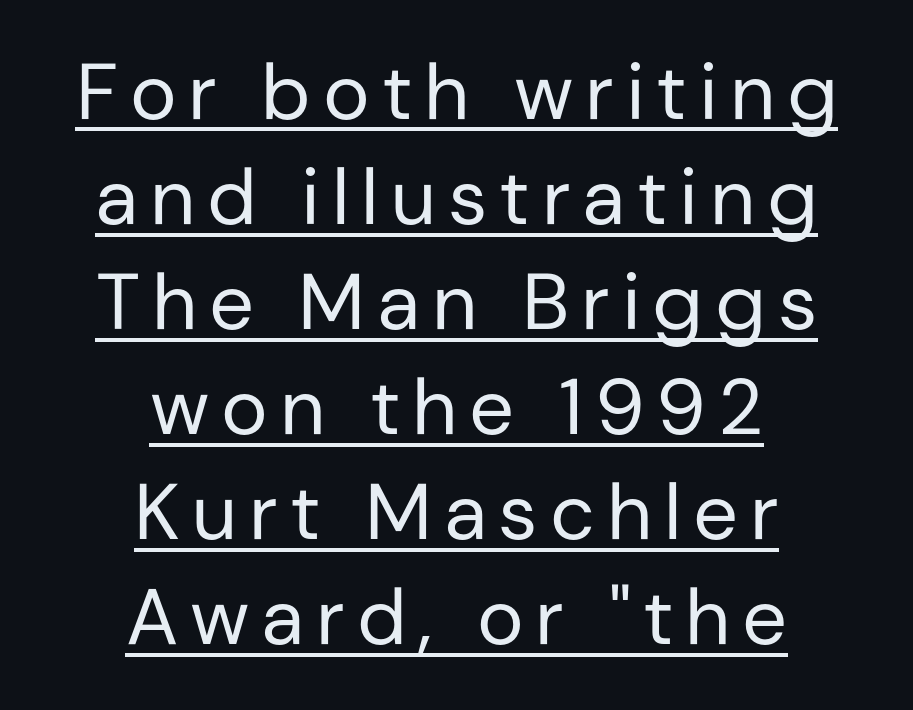
The image shows 79 px regular-weight sans-serif type, upright; set centered, normal line spacing (1.33x), underlined; low stroke contrast and a medium x-height.
